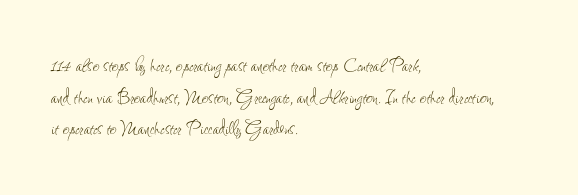
{"bold": "no", "underline": "no", "align": "left", "line_spacing": "normal", "line_spacing_ratio": 1.38, "letter_spacing": "normal", "letter_spacing_em": 0.0, "glyph_px": 23}
